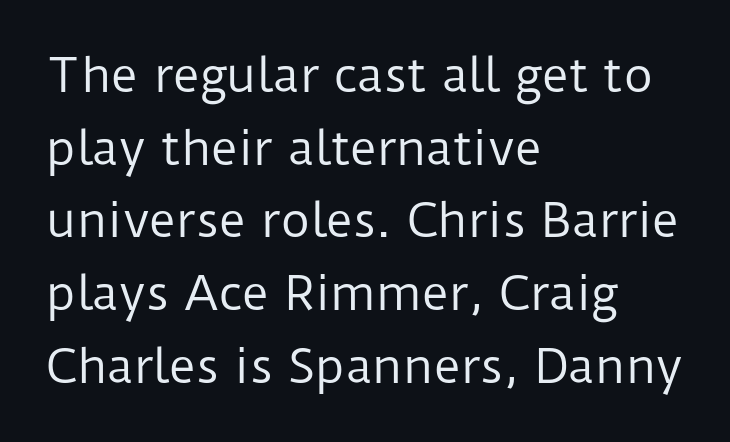
Q: Is the text bold? A: No.
Q: Is the text italic (slanted)? A: No, it is upright.
Q: Is the typeface a serif or a sans-serif typeface? A: Sans-serif.
Q: Is the text underlined? A: No.
Q: How is the paragraph aligned? A: Left-aligned.
Q: Is the spacing between letters normal or unusually wide? A: Normal.
Q: Is the spacing between lines tight, normal or loose? A: Normal.
Q: Width (condensed, normal, or wide)? A: Normal.
Q: Stroke contrast? A: Low.
Q: x-height? A: Medium.
Q: Monospaced? A: No.
